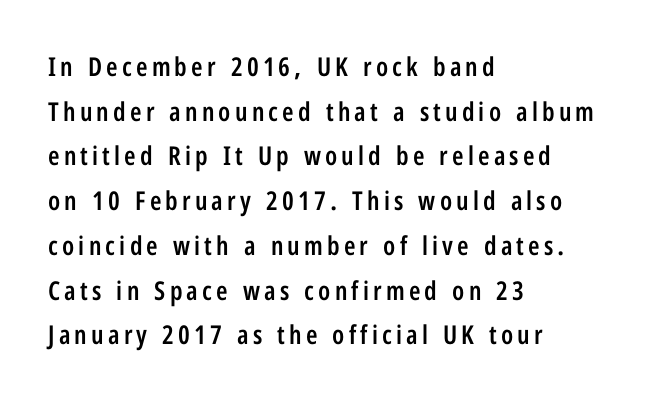
Q: Is the text bold? A: Semi-bold.
Q: Is the text italic (slanted)? A: No, it is upright.
Q: Is the text underlined? A: No.
Q: How is the paragraph aligned? A: Left-aligned.
